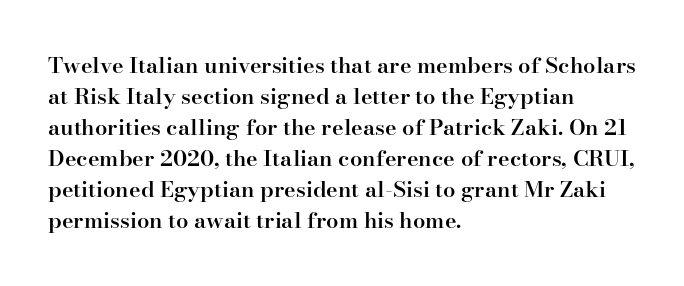
Q: Is the text bold? A: Semi-bold.
Q: Is the text italic (slanted)? A: No, it is upright.
Q: Is the text underlined? A: No.
Q: How is the paragraph aligned? A: Left-aligned.
Q: Is the spacing between letters normal or unusually wide? A: Normal.
Q: Is the spacing between lines tight, normal or loose? A: Normal.
